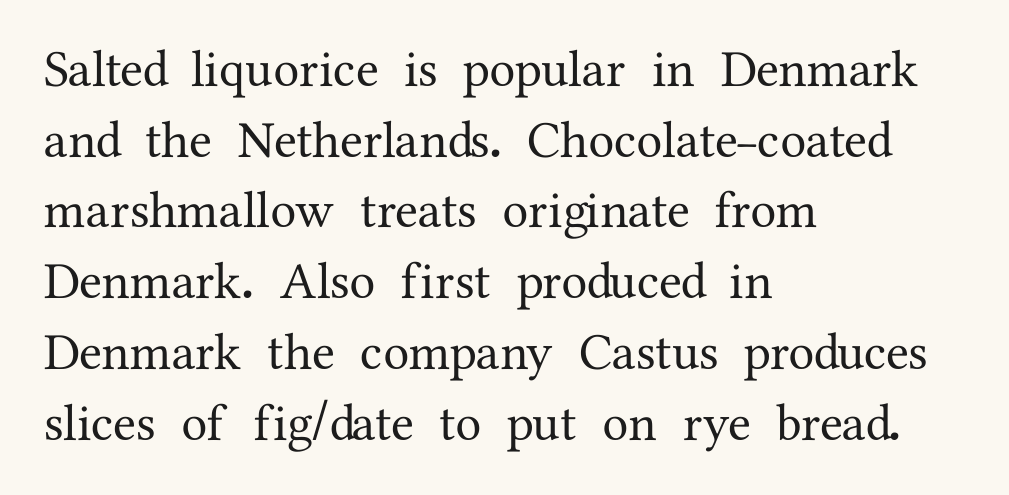
The words here are not underlined. If you drew a ruler down the left edge, every line would touch it. Is there any slant? The stems are plumb. Yep, those are serifs on the letters.
